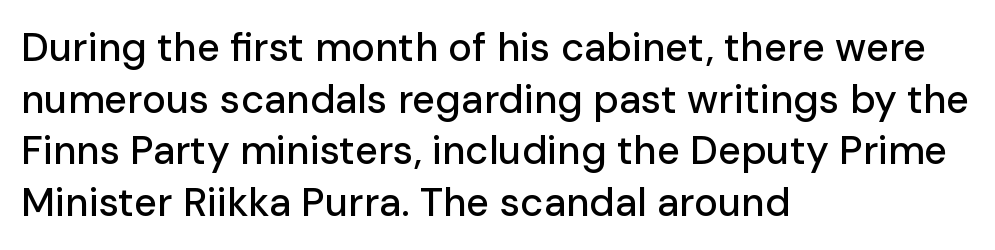
{"serif": "no", "italic": "no", "width": "normal", "stroke_contrast": "low", "x_height": "medium", "monospaced": "no", "underline": "no", "align": "left", "line_spacing": "normal", "line_spacing_ratio": 1.29, "letter_spacing": "normal", "letter_spacing_em": 0.0, "glyph_px": 40}
